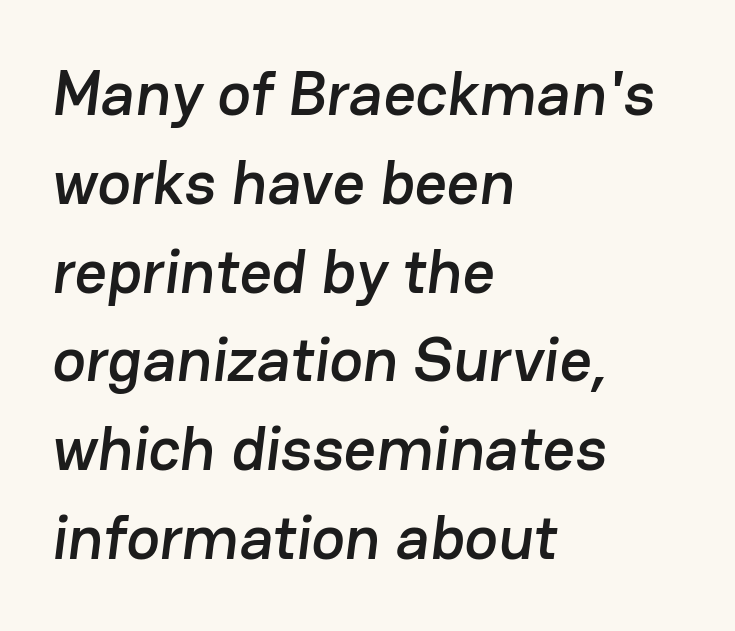
Q: Is the typeface a serif or a sans-serif typeface? A: Sans-serif.
Q: Is the text underlined? A: No.
Q: How is the paragraph aligned? A: Left-aligned.
Q: Is the spacing between letters normal or unusually wide? A: Normal.
Q: Is the spacing between lines tight, normal or loose? A: Normal.
Q: Width (condensed, normal, or wide)? A: Normal.
Q: Stroke contrast? A: Low.
Q: x-height? A: Medium.
Q: Monospaced? A: No.
